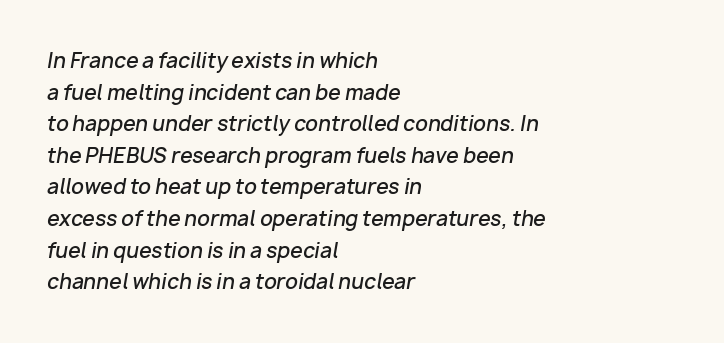
Q: Is the text bold? A: Semi-bold.
Q: Is the text italic (slanted)? A: Yes, it leans right by about 10 degrees.
Q: Is the text underlined? A: No.
Q: How is the paragraph aligned? A: Left-aligned.
Q: Is the spacing between letters normal or unusually wide? A: Normal.
Q: Is the spacing between lines tight, normal or loose? A: Normal.
